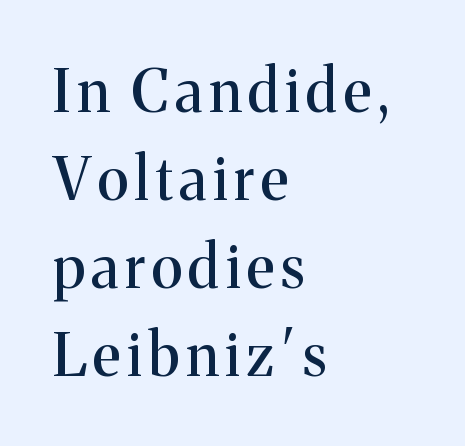
Q: Is the text italic (slanted)? A: No, it is upright.
Q: Is the typeface a serif or a sans-serif typeface? A: Serif.
Q: Is the text underlined? A: No.
Q: How is the paragraph aligned? A: Left-aligned.
Q: Is the spacing between lines tight, normal or loose? A: Normal.
Q: Width (condensed, normal, or wide)? A: Normal.
Q: Stroke contrast? A: Medium.
Q: x-height? A: Medium.
Q: Monospaced? A: No.
